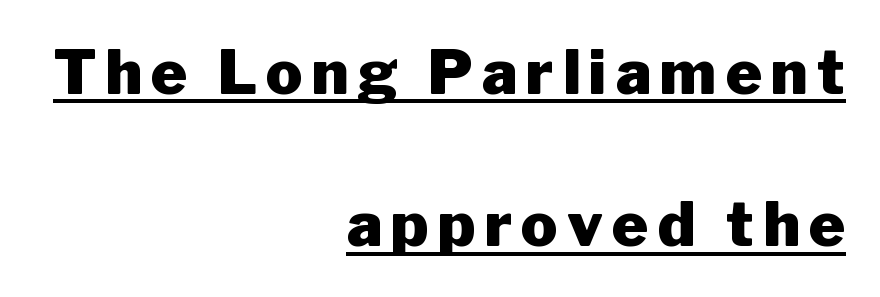
{"serif": "no", "italic": "no", "bold": "yes", "weight": "heavy", "width": "normal", "stroke_contrast": "low", "x_height": "medium", "monospaced": "no", "underline": "yes", "align": "right", "line_spacing": "loose", "line_spacing_ratio": 2.5, "glyph_px": 61}
